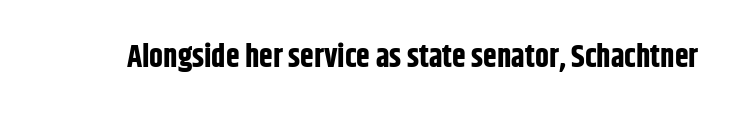
The image shows 31 px bold, condensed sans-serif type, upright; set normal letter spacing, not underlined; low stroke contrast and a large x-height.
